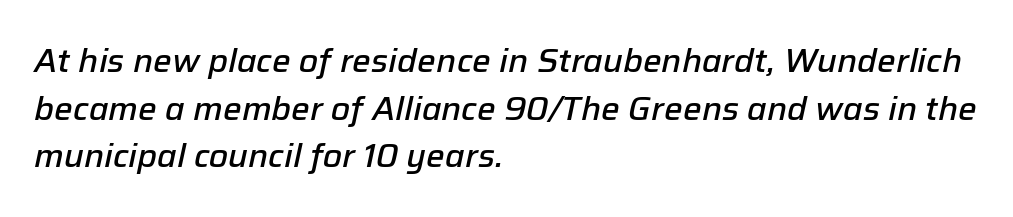
{"italic": "yes", "lean": "right", "slant_degrees": 12, "bold": "semi", "weight": "semibold", "width": "normal", "stroke_contrast": "low", "x_height": "medium", "monospaced": "no", "underline": "no", "align": "left", "line_spacing": "normal", "line_spacing_ratio": 1.44, "letter_spacing": "normal", "letter_spacing_em": 0.0, "glyph_px": 33}
